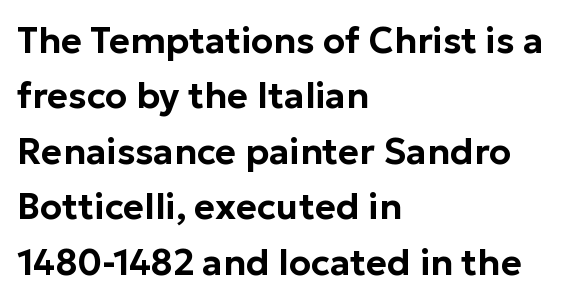
Line beginnings align vertically; line endings do not. Observe the ordinary spacing: letters are neighbours, not strangers. Is there any slant? The stems are plumb. Reading down the column, the eye jumps a familiar distance to each next line.
